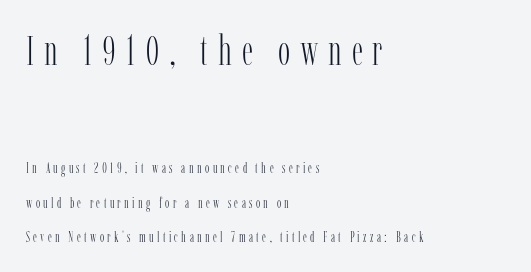
The space directly below the letters is spotless. Nothing heavy about these letters — not bold at all. Look at the tracking — it's clearly loosened, letters drifting apart. Does the bottom block carry the larger type? No, the top block does. Here the designer chose a conventional face with non-uniform glyph widths. Summary of vertical rhythm: relaxed, with wide interline spacing.
